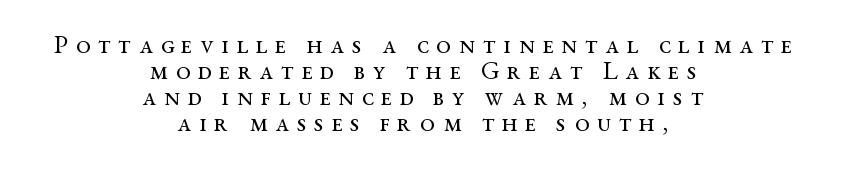
In terms of leading, this rendering errs on the cramped side. Each line is balanced around a shared central axis. Here the glyphs are tracked loosely, breaking word shapes into spaced letters. Rule under the text: the space is simply empty.
